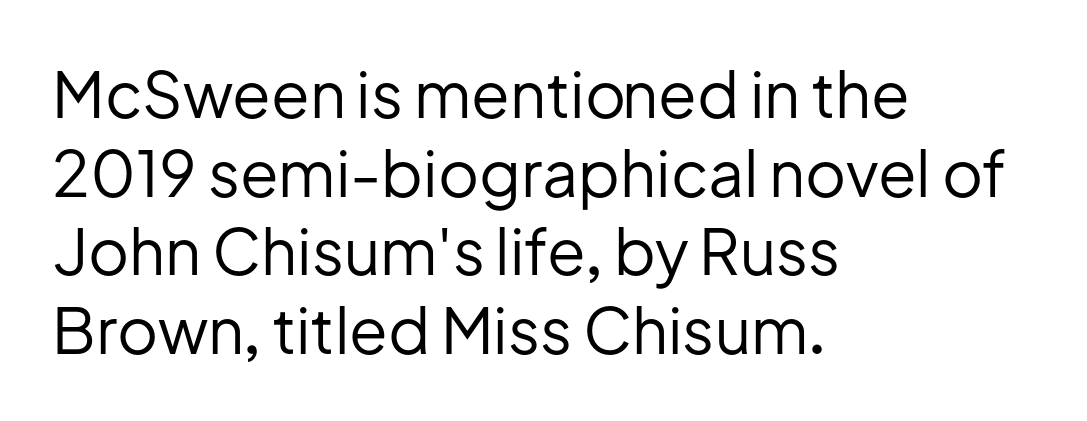
Q: Is the text bold? A: No.
Q: Is the text italic (slanted)? A: No, it is upright.
Q: Is the typeface a serif or a sans-serif typeface? A: Sans-serif.
Q: Is the text underlined? A: No.
Q: How is the paragraph aligned? A: Left-aligned.
Q: Is the spacing between letters normal or unusually wide? A: Normal.
Q: Is the spacing between lines tight, normal or loose? A: Normal.
Q: Width (condensed, normal, or wide)? A: Normal.
Q: Stroke contrast? A: Low.
Q: x-height? A: Medium.
Q: Monospaced? A: No.
